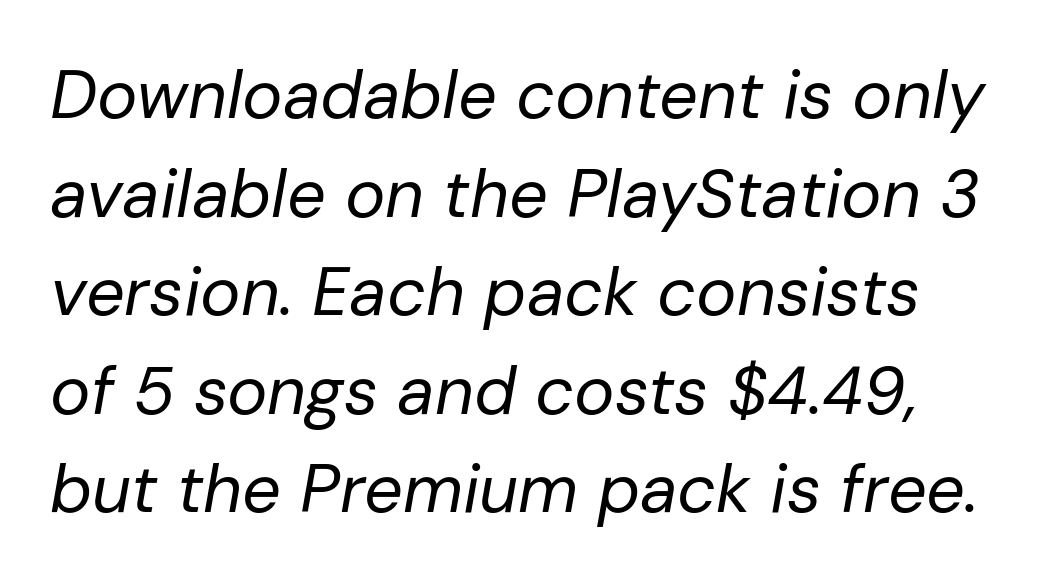
Q: Is the text bold? A: No.
Q: Is the text italic (slanted)? A: Yes, it leans right by about 10 degrees.
Q: Is the text underlined? A: No.
Q: Is the spacing between letters normal or unusually wide? A: Normal.
Q: Is the spacing between lines tight, normal or loose? A: Normal.
Q: Width (condensed, normal, or wide)? A: Normal.
Q: Stroke contrast? A: Low.
Q: x-height? A: Medium.
Q: Monospaced? A: No.
